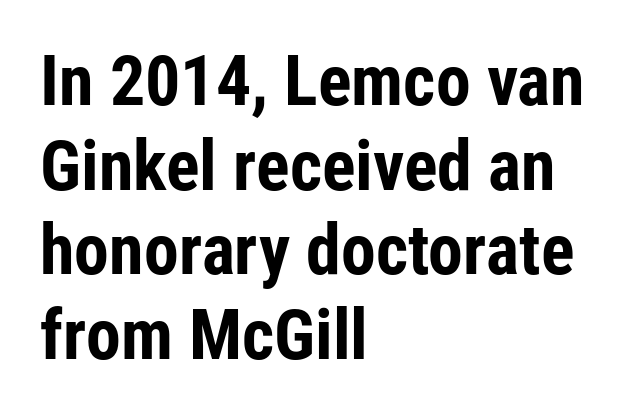
The image shows 70 px bold, condensed sans-serif type, upright; set left-aligned, line spacing 1.21x, normal letter spacing, not underlined; low stroke contrast and a medium x-height.
